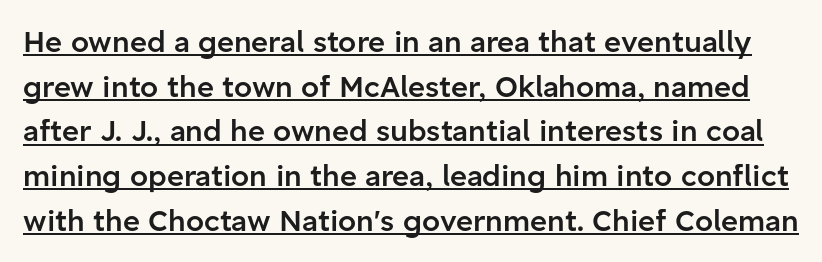
{"serif": "no", "italic": "no", "bold": "semi", "weight": "semibold", "width": "normal", "stroke_contrast": "low", "x_height": "medium", "monospaced": "no", "underline": "yes", "line_spacing": "normal", "line_spacing_ratio": 1.54, "letter_spacing": "normal", "letter_spacing_em": 0.0, "glyph_px": 29}
